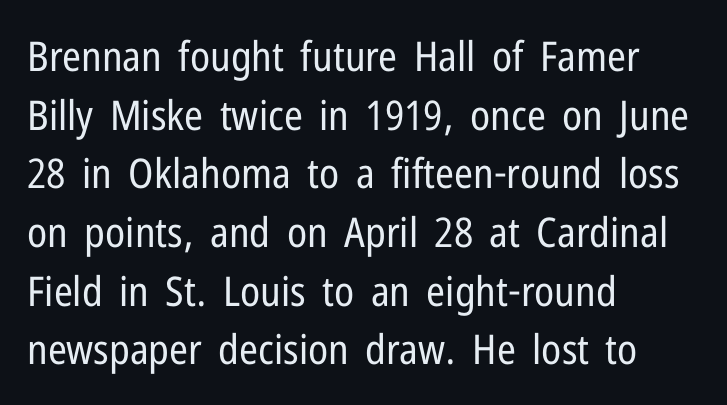
Q: Is the text bold? A: No.
Q: Is the text italic (slanted)? A: No, it is upright.
Q: Is the typeface a serif or a sans-serif typeface? A: Sans-serif.
Q: Is the text underlined? A: No.
Q: How is the paragraph aligned? A: Left-aligned.
Q: Is the spacing between letters normal or unusually wide? A: Normal.
Q: Is the spacing between lines tight, normal or loose? A: Normal.
Q: Width (condensed, normal, or wide)? A: Condensed.
Q: Stroke contrast? A: Low.
Q: x-height? A: Medium.
Q: Monospaced? A: No.
